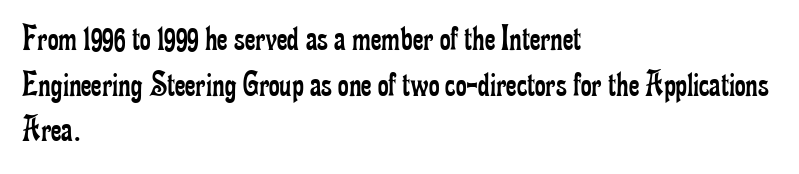
The image shows 37 px regular-weight, condensed serif type, upright; set left-aligned, line spacing 1.23x, normal letter spacing, not underlined; low stroke contrast and a small x-height.
